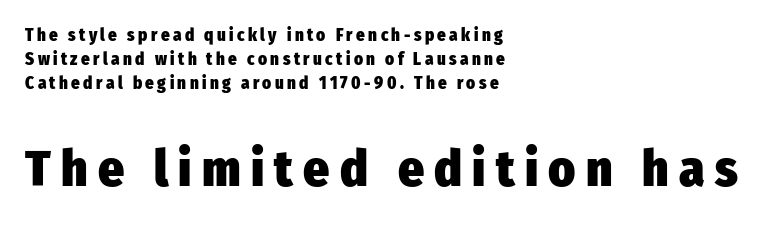
Q: Is the text bold? A: Yes.
Q: Is the text italic (slanted)? A: No, it is upright.
Q: Is the typeface a serif or a sans-serif typeface? A: Sans-serif.
Q: Is the text underlined? A: No.
Q: How is the paragraph aligned? A: Left-aligned.
Q: Is the spacing between letters normal or unusually wide? A: Unusually wide.
Q: Is the spacing between lines tight, normal or loose? A: Normal.
Q: Which block of text is set in a larger size, the first (top) or the second (bottom)? A: The second (bottom) one.
Q: Width (condensed, normal, or wide)? A: Condensed.
Q: Stroke contrast? A: Low.
Q: x-height? A: Medium.
Q: Monospaced? A: No.
